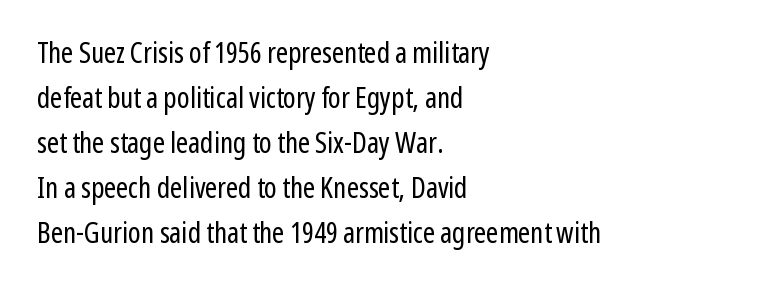
Q: Is the text bold? A: No.
Q: Is the text italic (slanted)? A: No, it is upright.
Q: Is the typeface a serif or a sans-serif typeface? A: Sans-serif.
Q: Is the text underlined? A: No.
Q: How is the paragraph aligned? A: Left-aligned.
Q: Is the spacing between letters normal or unusually wide? A: Normal.
Q: Is the spacing between lines tight, normal or loose? A: Normal.
Q: Width (condensed, normal, or wide)? A: Condensed.
Q: Stroke contrast? A: Low.
Q: x-height? A: Medium.
Q: Monospaced? A: No.
